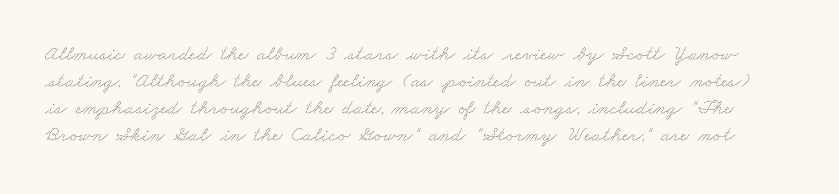
{"bold": "no", "underline": "no", "line_spacing": "normal", "line_spacing_ratio": 1.29, "letter_spacing": "normal", "letter_spacing_em": 0.0, "glyph_px": 21}
